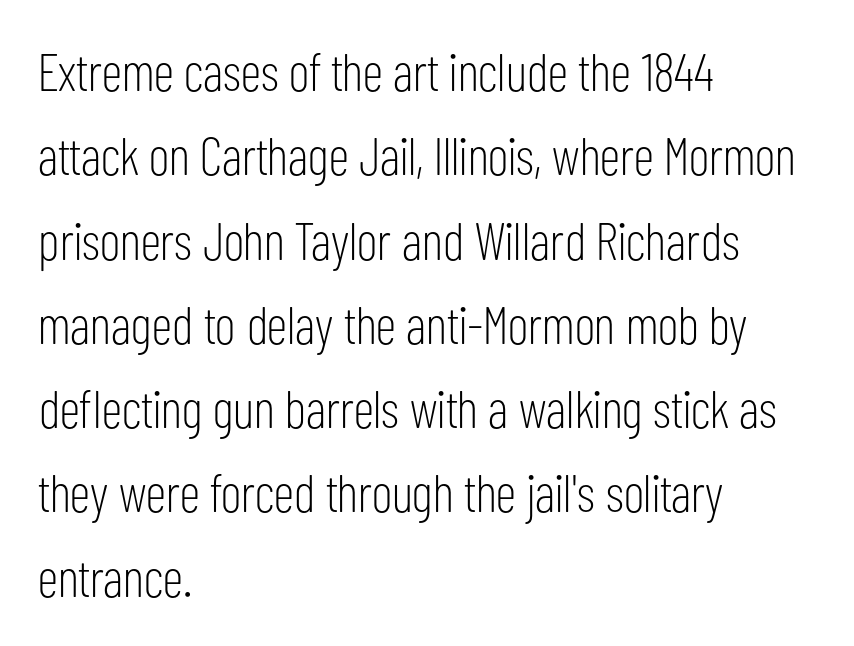
The image shows 53 px light, condensed sans-serif type, upright; set left-aligned, normal line spacing (1.59x), normal letter spacing, not underlined; low stroke contrast and a medium x-height.
